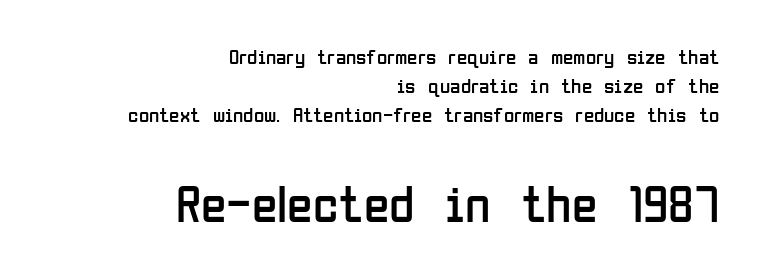
{"serif": "no", "italic": "no", "bold": "no", "weight": "regular", "width": "condensed", "stroke_contrast": "low", "x_height": "medium", "monospaced": "no", "underline": "no", "align": "right", "line_spacing": "normal", "line_spacing_ratio": 1.37, "letter_spacing": "normal", "letter_spacing_em": 0.0, "larger_block": "second", "size_ratio": 2.48, "glyph_px": 52}
